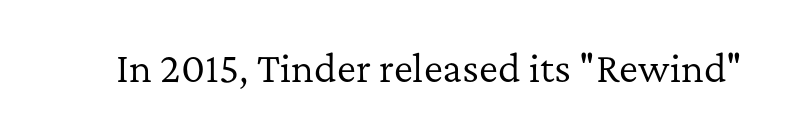
The image shows 36 px regular-weight serif type, upright; set normal letter spacing, not underlined; low stroke contrast and a medium x-height.
